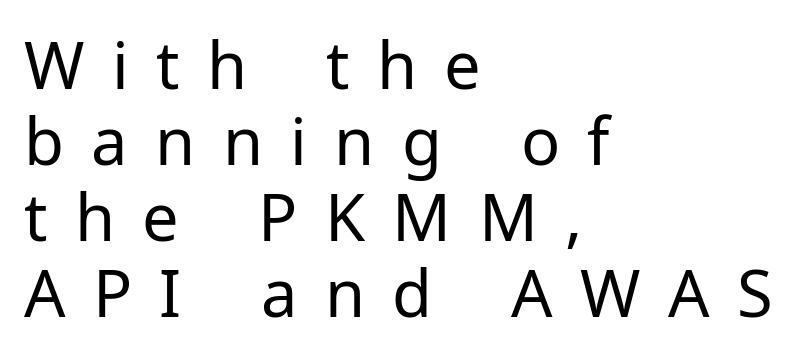
The image shows 65 px regular-weight sans-serif type, upright; set left-aligned, line spacing 1.17x, unusually wide letter spacing (+0.42 em), not underlined; low stroke contrast and a medium x-height.
